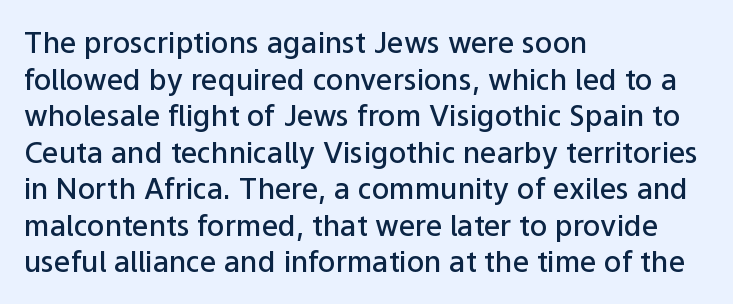
The image shows 29 px semibold sans-serif type, upright; set left-aligned, normal line spacing (1.26x), normal letter spacing, not underlined; low stroke contrast and a medium x-height.
